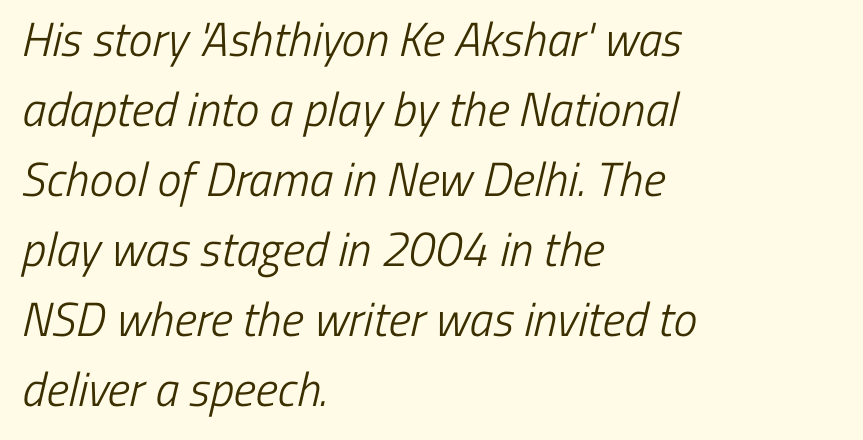
The baseline area is clear. Compared with typical body copy, the letter spacing here is the same. The passage shown is typed in a proportional face where columns would drift. A quiet, ordinary-to-light weight characterises the typeface. The text block is weighted toward the left margin, trailing off unevenly rightward.
